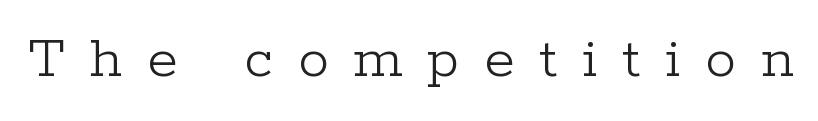
{"serif": "yes", "italic": "no", "bold": "no", "weight": "light", "width": "normal", "stroke_contrast": "low", "x_height": "medium", "monospaced": "no", "underline": "no", "letter_spacing": "wide", "letter_spacing_em": 0.4, "glyph_px": 62}
